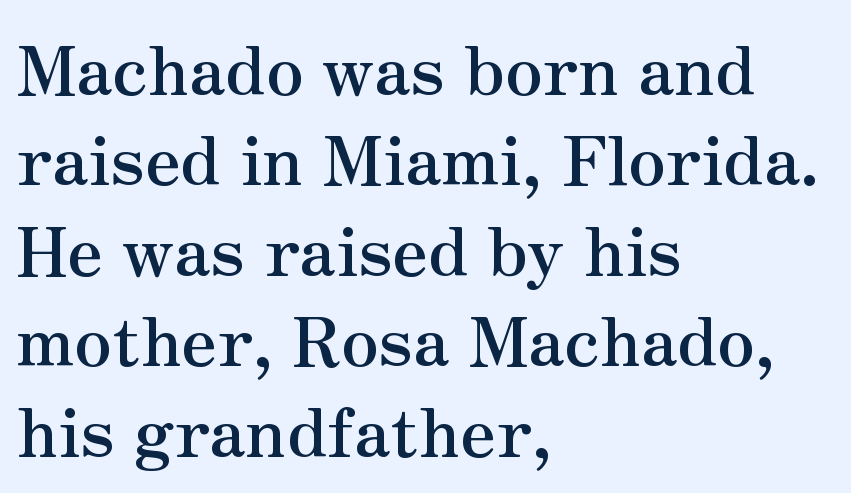
Q: Is the text bold? A: Yes.
Q: Is the text italic (slanted)? A: No, it is upright.
Q: Is the typeface a serif or a sans-serif typeface? A: Serif.
Q: Is the text underlined? A: No.
Q: How is the paragraph aligned? A: Left-aligned.
Q: Is the spacing between letters normal or unusually wide? A: Normal.
Q: Is the spacing between lines tight, normal or loose? A: Normal.
Q: Width (condensed, normal, or wide)? A: Normal.
Q: Stroke contrast? A: Medium.
Q: x-height? A: Small.
Q: Monospaced? A: No.
